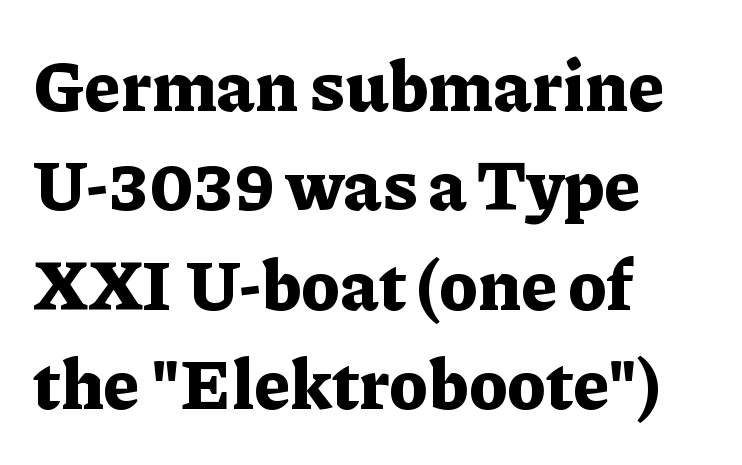
You could call the tracking neutral — neither tight nor loose. Unlike italic type, these characters show no tilt at all. Leading: standard. This is heavy type, rendered in bold.
